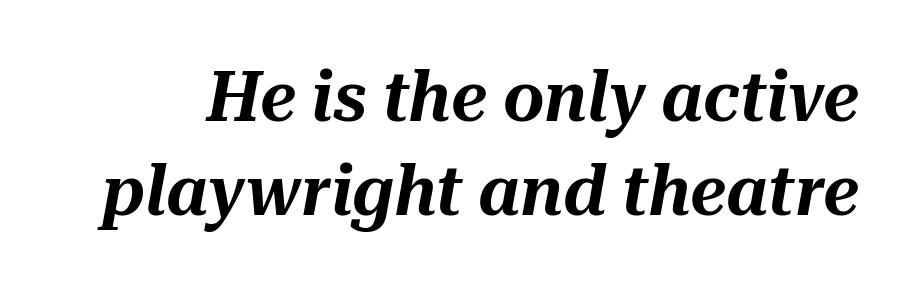
Successive baselines arrive at the customary interval. A clean baseline with only descenders dipping below it. The letters sit at their default tracking, neither squeezed nor spread. Tall strokes in this sample are angled rather than plumb. Varying glyph widths throughout — classic text-font behaviour.
